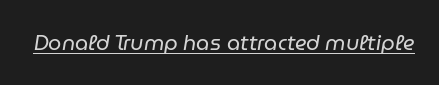
{"italic": "yes", "lean": "right", "slant_degrees": 9, "bold": "no", "underline": "yes", "letter_spacing": "normal", "letter_spacing_em": 0.0, "glyph_px": 21}
